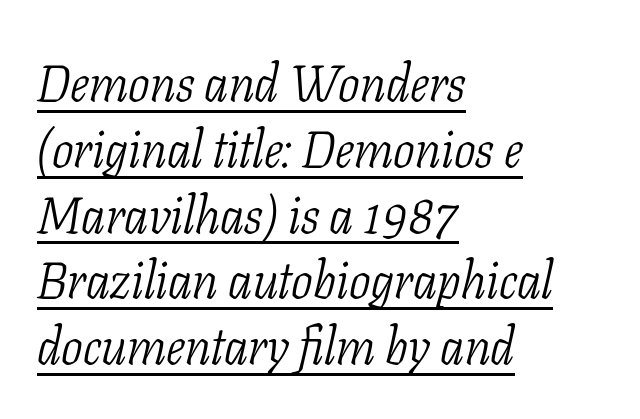
Q: Is the text bold? A: No.
Q: Is the text italic (slanted)? A: Yes, it leans right by about 11 degrees.
Q: Is the typeface a serif or a sans-serif typeface? A: Serif.
Q: Is the text underlined? A: Yes.
Q: How is the paragraph aligned? A: Left-aligned.
Q: Is the spacing between letters normal or unusually wide? A: Normal.
Q: Is the spacing between lines tight, normal or loose? A: Normal.
Q: Width (condensed, normal, or wide)? A: Condensed.
Q: Stroke contrast? A: Low.
Q: x-height? A: Medium.
Q: Monospaced? A: No.
